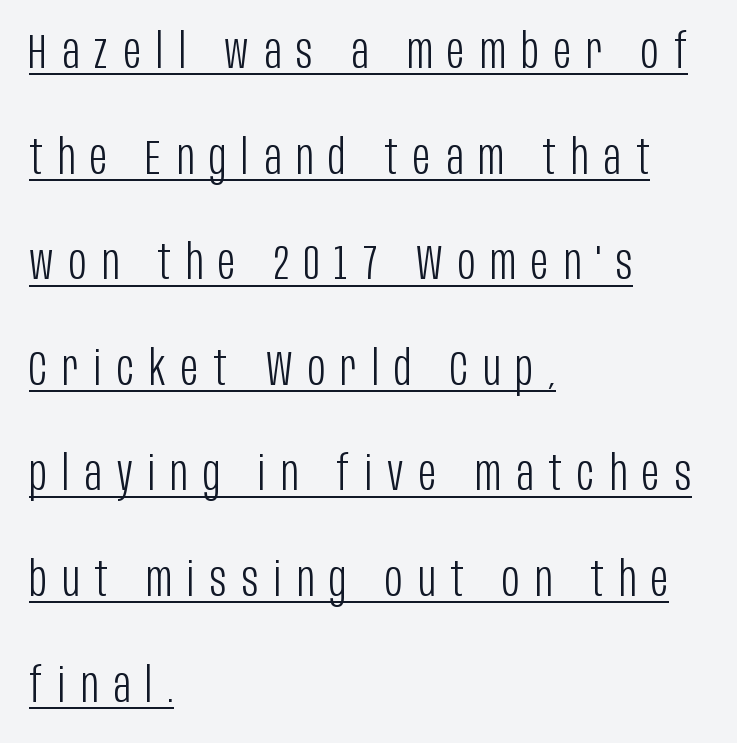
Loosely led — the rows are spread out. The paragraph has a hard left edge and a soft right edge. No feet cap the strokes, marking this as sans-serif type. Is there any slant? The stems are plumb. How are the letters spaced? Widely, with obvious added tracking. The characters are drawn with everyday or finer stroke widths.
